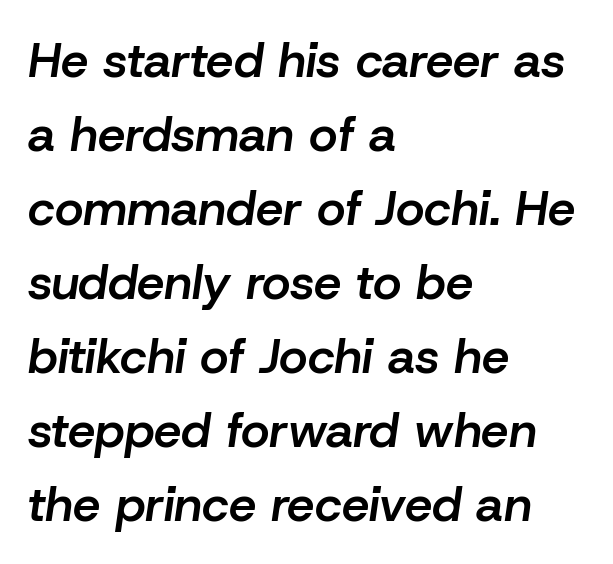
Characters are canted at an angle relative to the baseline's perpendicular. Is the letter spacing exaggerated? No — it looks like the ordinary default. Has an underline been added? It has not. As a designer I'd log this as weight 600, semibold. Evenly set lines give the paragraph a standard silhouette.
